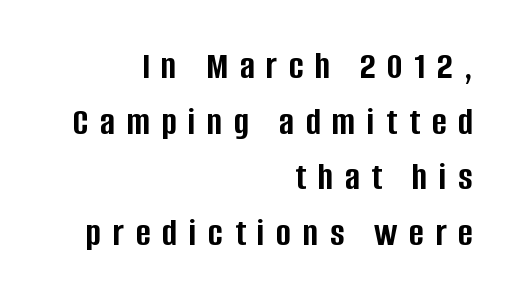
Horizontal alignment here is rightward, an uncommon choice for prose. Think of a printed novel: that variable character pitch is what you see here. Check where the strokes stop: nothing finishes them off — pure sans. Rule under the text: the space is simply empty.
